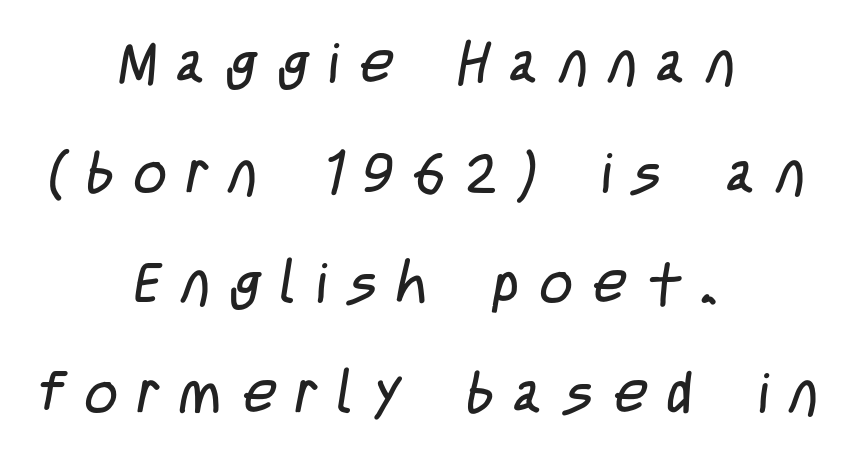
These lines stack symmetrically, like a column narrowing and widening about its center. The area under the type is left untouched. The tracking jumps out immediately: characters are airy and widely separated. The letters advance in unequal steps, a hallmark of proportional type. Stroke terminals: plain, sans-serif. Reading down the column, the eye jumps a long way to each next line.
